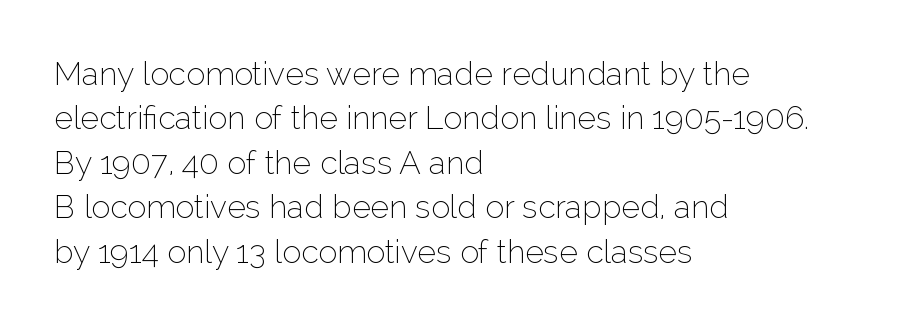
Q: Is the text bold? A: No.
Q: Is the text italic (slanted)? A: No, it is upright.
Q: Is the typeface a serif or a sans-serif typeface? A: Sans-serif.
Q: Is the text underlined? A: No.
Q: How is the paragraph aligned? A: Left-aligned.
Q: Is the spacing between letters normal or unusually wide? A: Normal.
Q: Is the spacing between lines tight, normal or loose? A: Normal.
Q: Width (condensed, normal, or wide)? A: Normal.
Q: Stroke contrast? A: Low.
Q: x-height? A: Medium.
Q: Monospaced? A: No.
